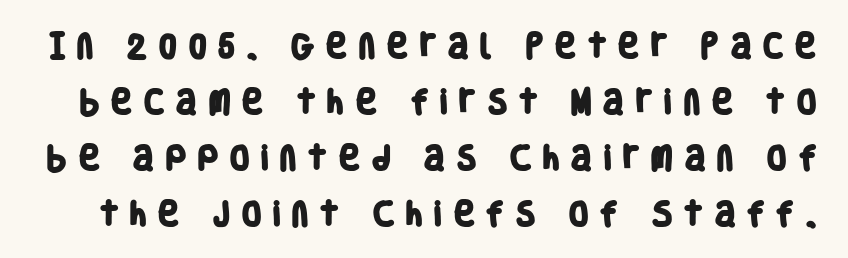
Quick note: underline off. Compared with typical body copy, the letter spacing here is much looser. Every letter is thick-stroked: bold, no question. The rendering uses a large line-height, opening up the rows.
